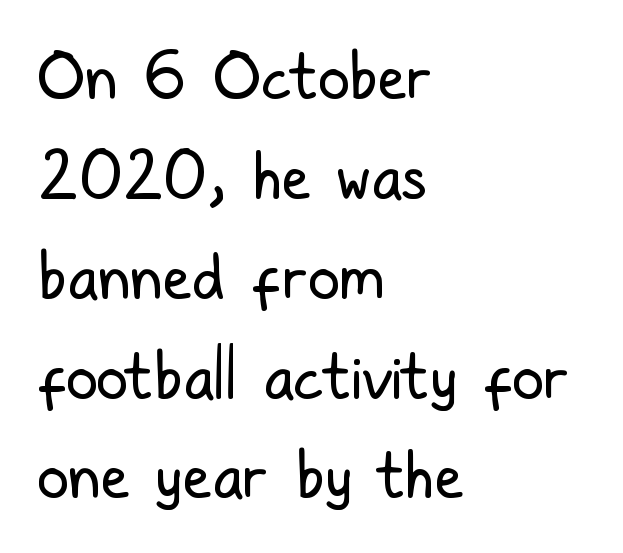
The image shows 64 px regular-weight, condensed sans-serif type, upright; set left-aligned, normal line spacing (1.56x), normal letter spacing, not underlined; low stroke contrast and a medium x-height.
